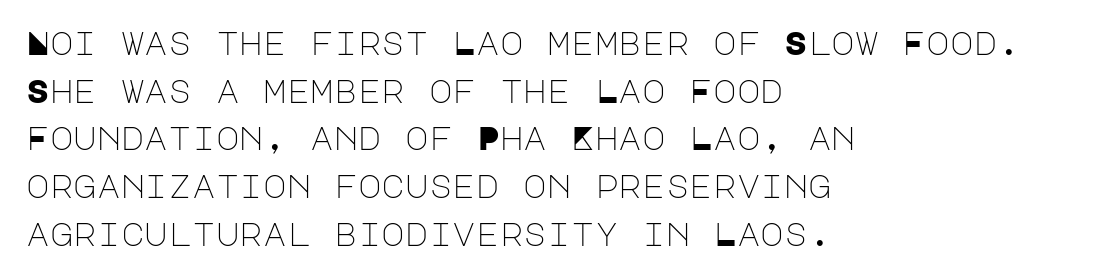
The cut favours lightness, reaching ordinary text weight at its darkest. The gap between lines stays unmarked. Observe the absence of serifs on each vertical stroke in this sample. The gaps between neighbouring characters are ordinary and unremarkable. Posture: vertical. The leading is moderate, giving the passage an even texture.
